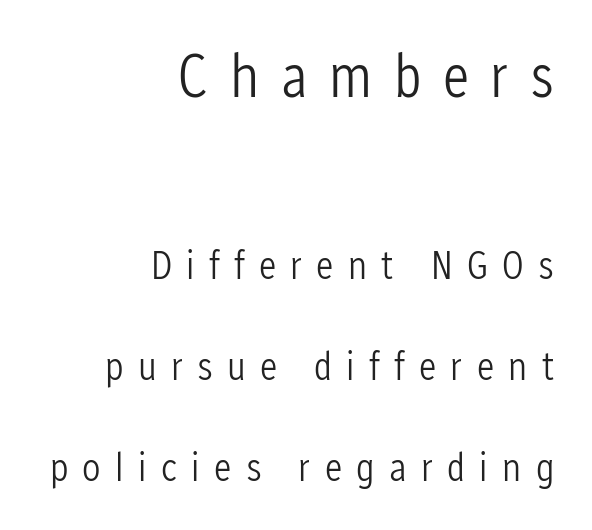
Glance below the letters and you will spot only blank space. The font family rendered here belongs to the sans-serif group. Loosely led — the rows are spread out. The strokes are not fattened; the text isn't bold. The designer gave the opening block more size than the closing block.
